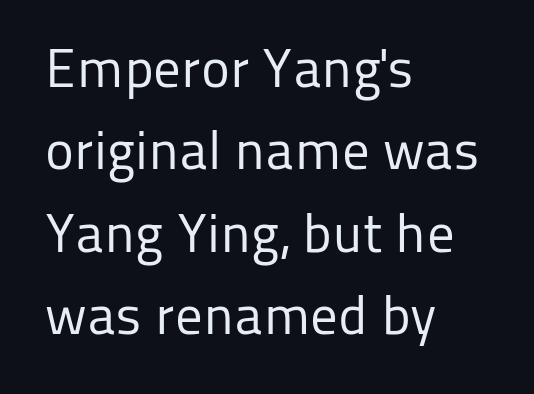
Vertical strokes here are truly vertical. Is this a sans? Yes — the strokes have no serifs. These lines are rendered in a variable-pitch font. Honestly, the row spacing looks completely unremarkable.
